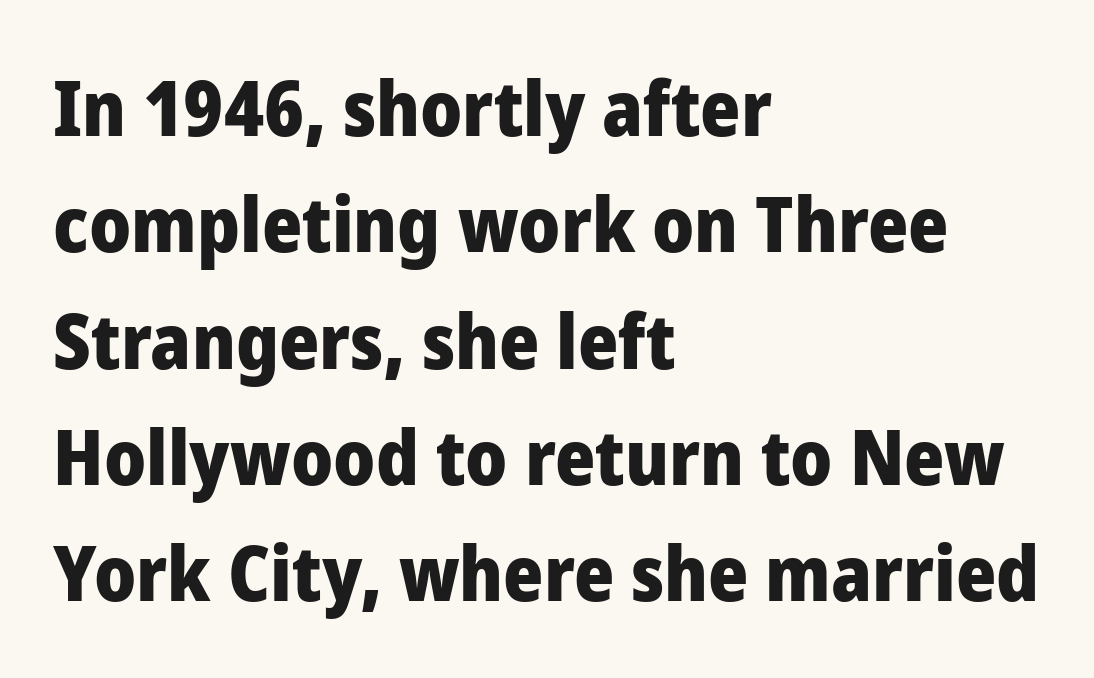
Q: Is the text bold? A: Yes.
Q: Is the text italic (slanted)? A: No, it is upright.
Q: Is the typeface a serif or a sans-serif typeface? A: Sans-serif.
Q: Is the text underlined? A: No.
Q: How is the paragraph aligned? A: Left-aligned.
Q: Is the spacing between letters normal or unusually wide? A: Normal.
Q: Is the spacing between lines tight, normal or loose? A: Normal.
Q: Width (condensed, normal, or wide)? A: Normal.
Q: Stroke contrast? A: Low.
Q: x-height? A: Medium.
Q: Monospaced? A: No.
